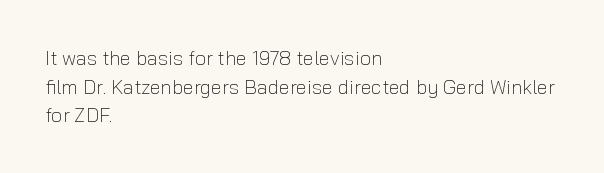
Q: Is the text bold? A: No.
Q: Is the text italic (slanted)? A: No, it is upright.
Q: Is the text underlined? A: No.
Q: How is the paragraph aligned? A: Left-aligned.
Q: Is the spacing between letters normal or unusually wide? A: Normal.
Q: Is the spacing between lines tight, normal or loose? A: Normal.
